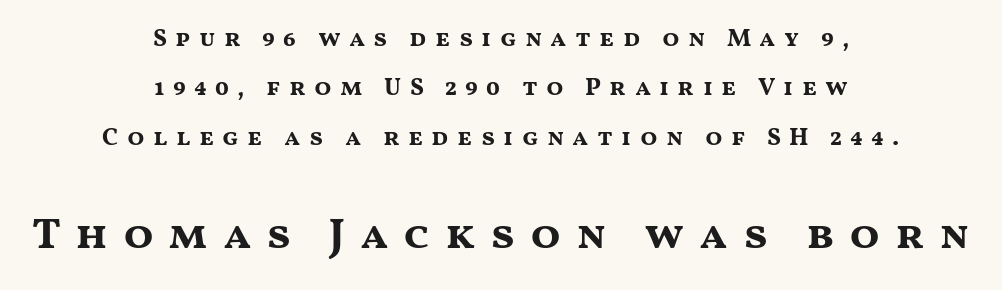
The passage shown is typed in a proportional face where columns would drift. This rendering features lettering with no underline. The letters carry no serifs — their stems end cleanly without finishing strokes. Vertical strokes here are truly vertical. Does the bottom block carry the larger type? Yes, it does.
